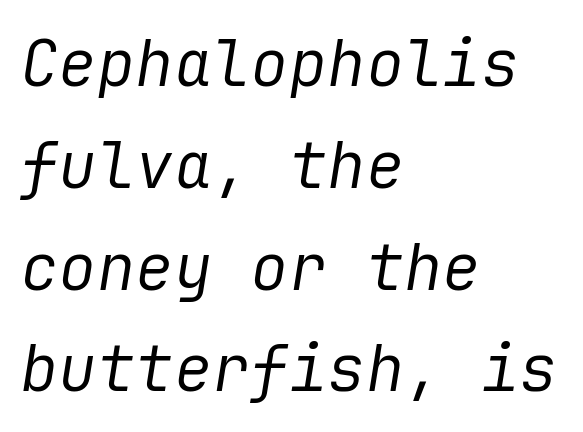
The letters are slanted; this is an italic face. A classic flush-left, rag-right setting is used for this passage. Unbolded letterforms with no extra heft. How are the letters spaced? Ordinarily, with no added tracking. Lines of text with bare space underneath.
